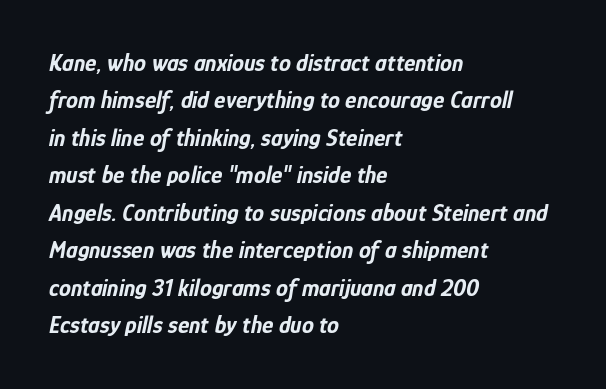
{"italic": "yes", "lean": "right", "slant_degrees": 12, "bold": "yes", "underline": "no", "align": "left", "line_spacing": "normal", "line_spacing_ratio": 1.56, "letter_spacing": "normal", "letter_spacing_em": 0.0, "glyph_px": 24}
